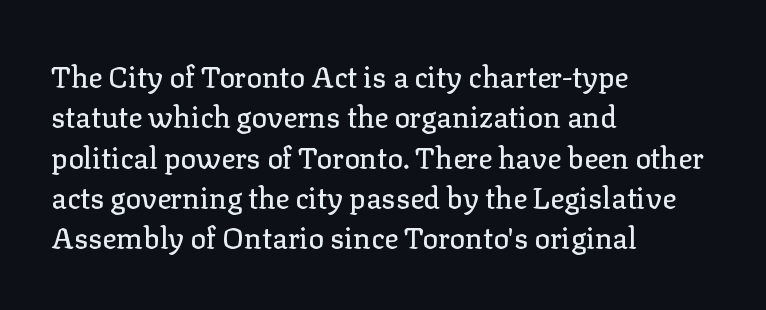
The image shows 29 px serif type, upright; set left-aligned, normal line spacing (1.39x), normal letter spacing, not underlined; low stroke contrast and a medium x-height.
